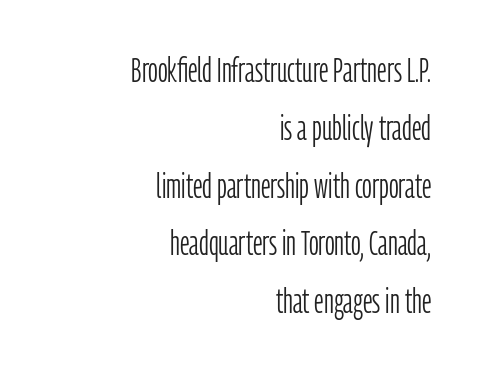
Posture: upright roman. Descender tails drop into unmarked territory. The type is set solid horizontally, with unmodified tracking. The font family rendered here belongs to the sans-serif group. Successive baselines arrive at the customary interval. Varying glyph widths throughout — classic text-font behaviour.
